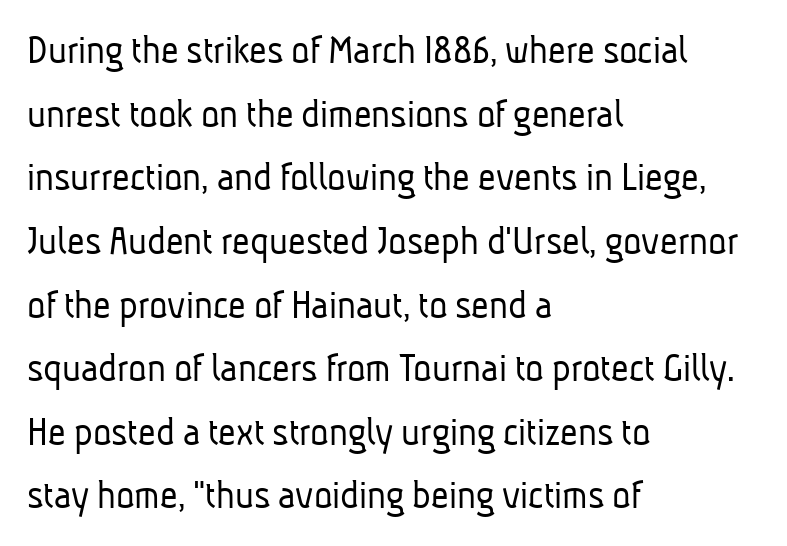
Q: Is the text bold? A: No.
Q: Is the typeface a serif or a sans-serif typeface? A: Sans-serif.
Q: Is the text underlined? A: No.
Q: How is the paragraph aligned? A: Left-aligned.
Q: Is the spacing between letters normal or unusually wide? A: Normal.
Q: Is the spacing between lines tight, normal or loose? A: Normal.
Q: Width (condensed, normal, or wide)? A: Condensed.
Q: Stroke contrast? A: Low.
Q: x-height? A: Medium.
Q: Monospaced? A: No.
